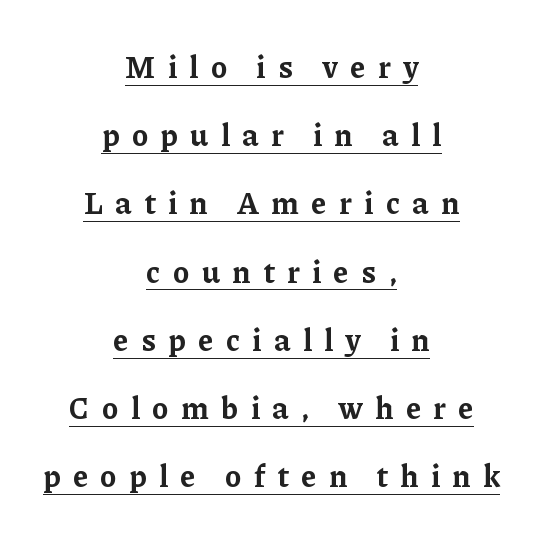
Q: Is the text bold? A: Yes.
Q: Is the text italic (slanted)? A: No, it is upright.
Q: Is the typeface a serif or a sans-serif typeface? A: Serif.
Q: Is the text underlined? A: Yes.
Q: How is the paragraph aligned? A: Centered.
Q: Is the spacing between letters normal or unusually wide? A: Unusually wide.
Q: Is the spacing between lines tight, normal or loose? A: Loose.
Q: Width (condensed, normal, or wide)? A: Normal.
Q: Stroke contrast? A: Low.
Q: x-height? A: Medium.
Q: Monospaced? A: No.
